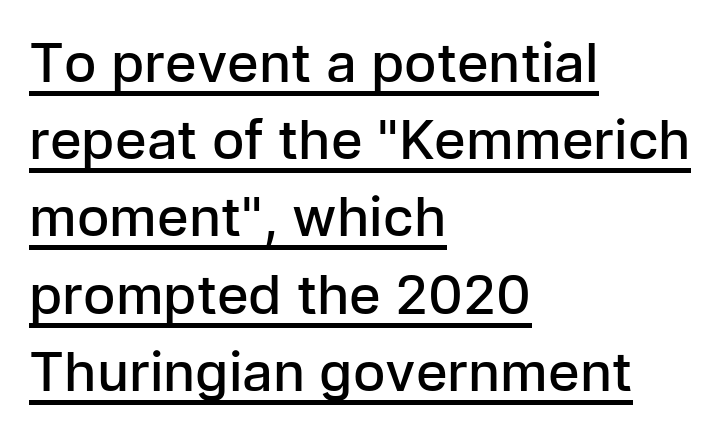
The image shows 54 px semibold sans-serif type, upright; set left-aligned, normal line spacing (1.43x), normal letter spacing, underlined; low stroke contrast and a medium x-height.
